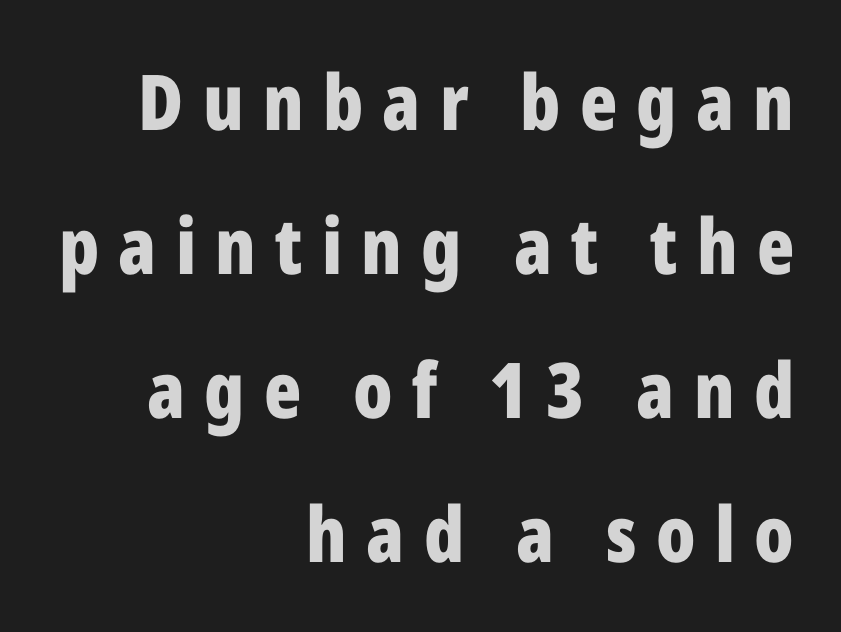
Q: Is the text bold? A: Yes.
Q: Is the text italic (slanted)? A: No, it is upright.
Q: Is the typeface a serif or a sans-serif typeface? A: Sans-serif.
Q: Is the text underlined? A: No.
Q: How is the paragraph aligned? A: Right-aligned.
Q: Is the spacing between letters normal or unusually wide? A: Unusually wide.
Q: Width (condensed, normal, or wide)? A: Condensed.
Q: Stroke contrast? A: Low.
Q: x-height? A: Medium.
Q: Monospaced? A: No.
